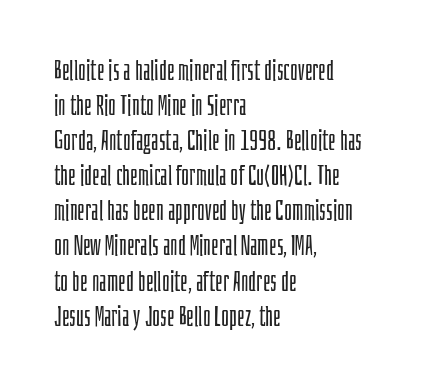
{"italic": "no", "bold": "no", "underline": "no", "align": "left", "line_spacing": "normal", "line_spacing_ratio": 1.3, "letter_spacing": "normal", "letter_spacing_em": 0.0, "glyph_px": 27}
